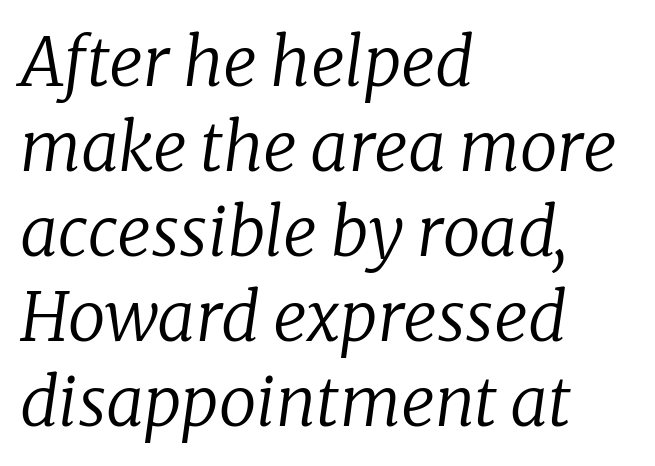
The image shows 67 px regular-weight serif type, italic (leaning right); set left-aligned, normal line spacing (1.27x), normal letter spacing, not underlined; low stroke contrast and a medium x-height.
